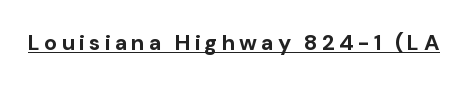
{"italic": "no", "bold": "yes", "underline": "yes", "glyph_px": 22}
